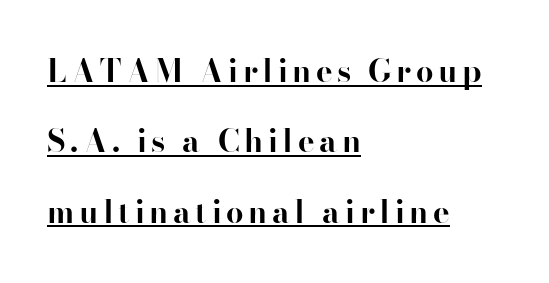
The image shows 31 px bold serif type, upright; set left-aligned, loose line spacing (2.27x), underlined; high stroke contrast and a small x-height.
